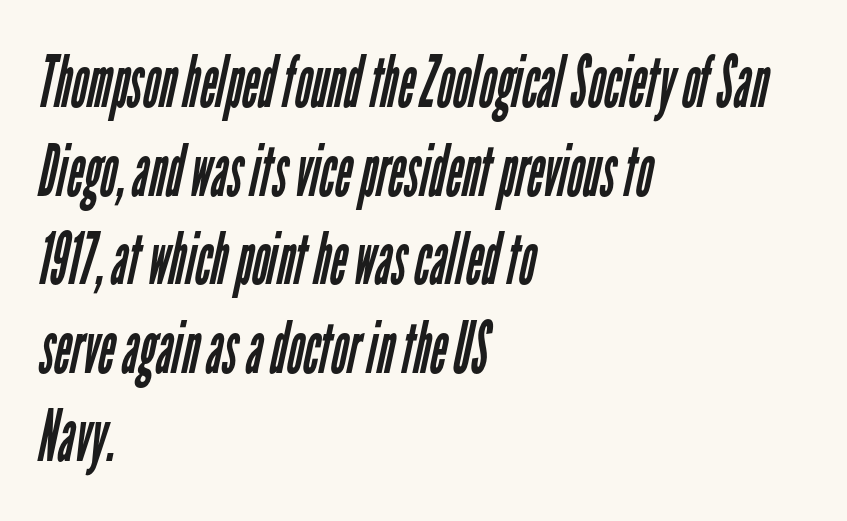
The image shows 72 px regular-weight, condensed sans-serif type; set left-aligned, line spacing 1.23x, normal letter spacing, not underlined; low stroke contrast and a medium x-height.
